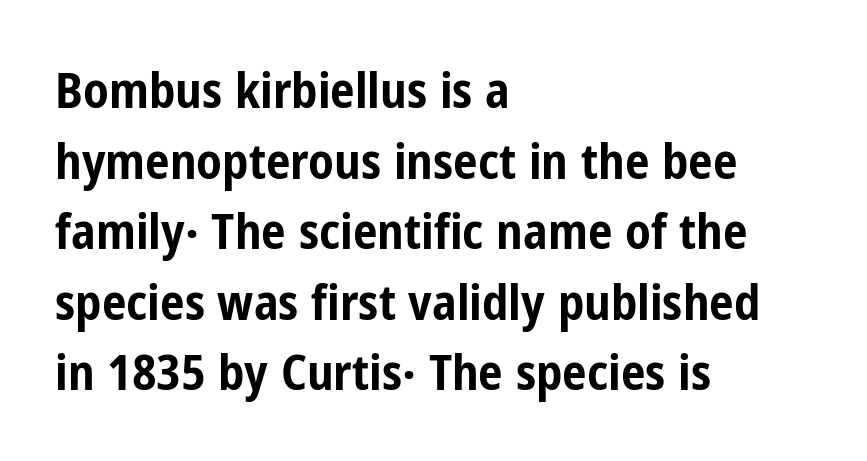
The image shows 49 px bold, condensed sans-serif type, upright; set left-aligned, normal line spacing (1.44x), normal letter spacing, not underlined; low stroke contrast and a medium x-height.
